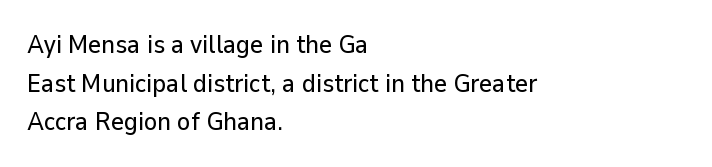
{"italic": "no", "underline": "no", "align": "left", "line_spacing": "normal", "line_spacing_ratio": 1.55, "letter_spacing": "normal", "letter_spacing_em": 0.0, "glyph_px": 25}
